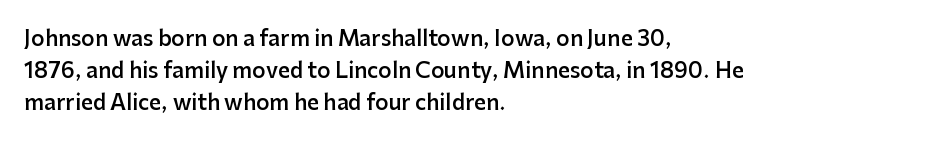
Regular leading. This sample is left-justified, so line endings fall wherever the words run out. Honestly, the letter spacing is just normal — you wouldn't notice it. The glyphs are unaccompanied by any horizontal stroke below them. Every letter is mildly thick-stroked: semibold rather than bold.
